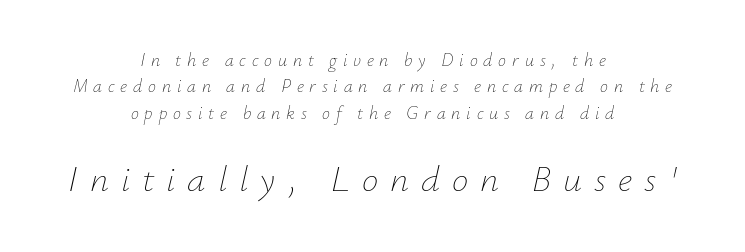
This rendering uses center alignment, leaving both contours irregular but symmetric. Lines of text with bare space underneath. Larger block? The one below; the one above is distinctly smaller. Tracking value appears strongly positive — letters spread wide. Unbolded letterforms with no extra heft.
